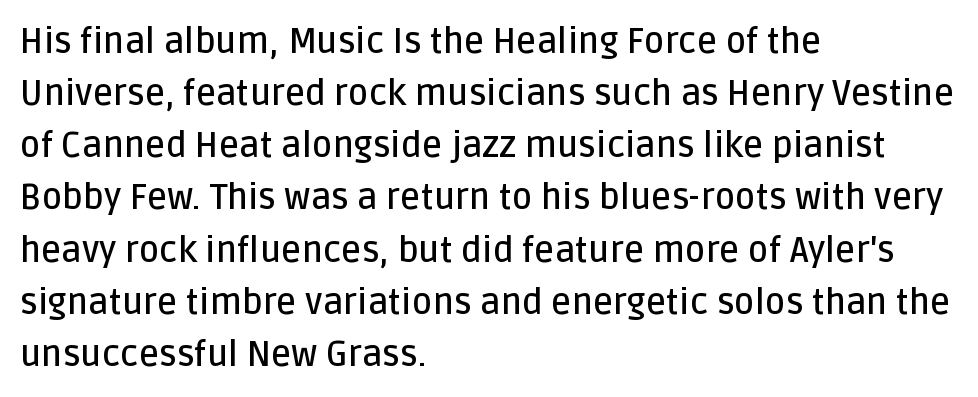
The image shows 35 px semibold sans-serif type, upright; set left-aligned, normal line spacing (1.49x), normal letter spacing, not underlined; low stroke contrast and a large x-height.
